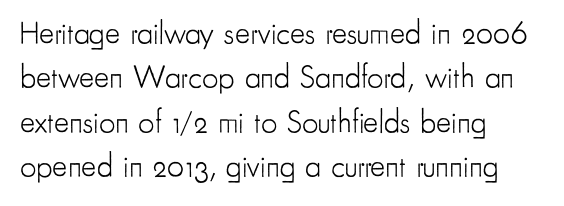
Quick note: underline off. To sum up the face: it is a sans, with no serifs. Every stem runs plumb, perpendicular to the baseline. The type is set solid horizontally, with unmodified tracking.
